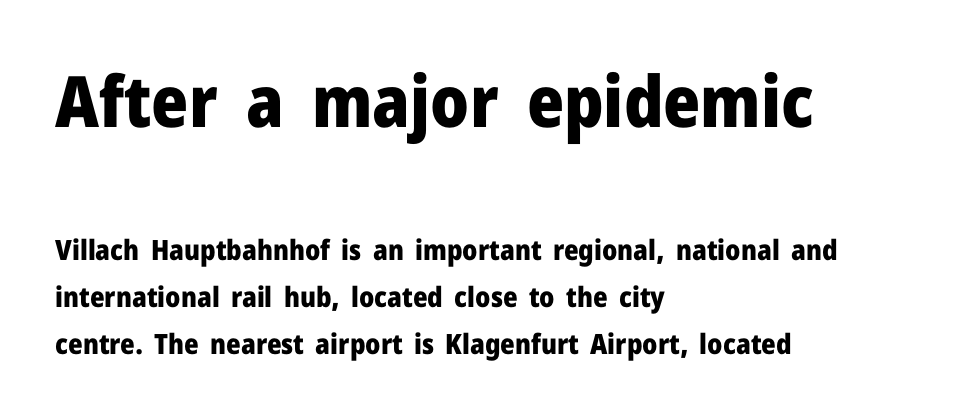
Q: Is the text bold? A: Yes.
Q: Is the text italic (slanted)? A: No, it is upright.
Q: Is the typeface a serif or a sans-serif typeface? A: Sans-serif.
Q: Is the text underlined? A: No.
Q: How is the paragraph aligned? A: Left-aligned.
Q: Is the spacing between letters normal or unusually wide? A: Normal.
Q: Is the spacing between lines tight, normal or loose? A: Normal.
Q: Which block of text is set in a larger size, the first (top) or the second (bottom)? A: The first (top) one.
Q: Width (condensed, normal, or wide)? A: Normal.
Q: Stroke contrast? A: Low.
Q: x-height? A: Medium.
Q: Monospaced? A: No.
